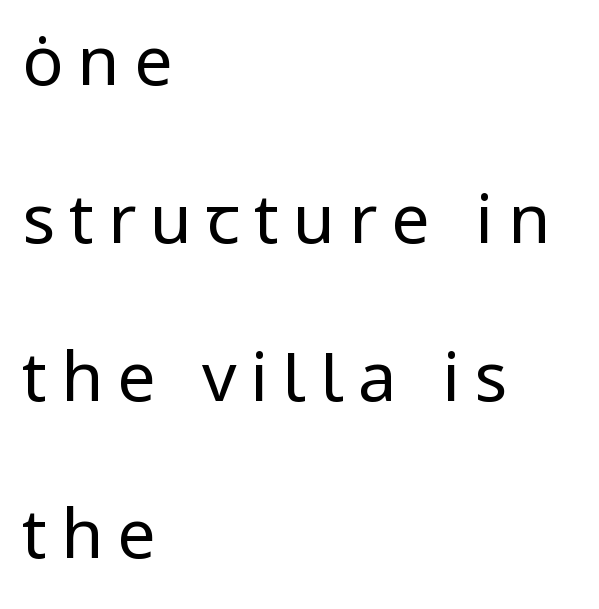
The image shows 68 px regular-weight sans-serif type, upright; set left-aligned, loose line spacing (2.32x), unusually wide letter spacing (+0.21 em), not underlined; low stroke contrast and a medium x-height.
